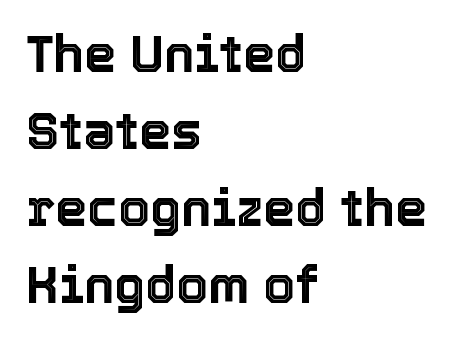
{"italic": "no", "width": "normal", "x_height": "medium", "monospaced": "no", "underline": "no", "align": "left", "line_spacing": "normal", "line_spacing_ratio": 1.51, "letter_spacing": "normal", "letter_spacing_em": 0.0, "glyph_px": 51}
